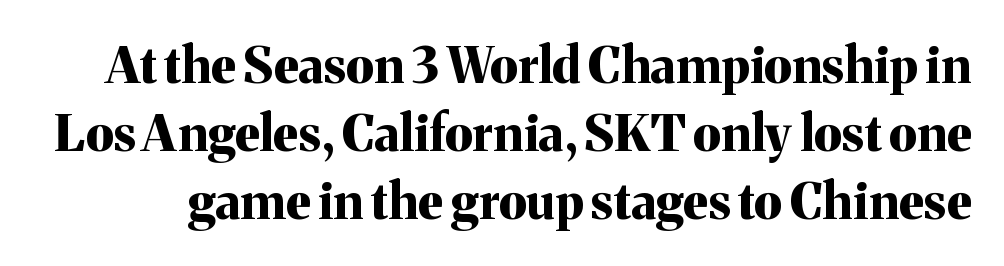
What kind of face is this? One with serifs. Spacing verdict: proportional, widths tailored to each character. Letters rest on an invisible, unmarked baseline. The passage shown has conventional tracking throughout.
